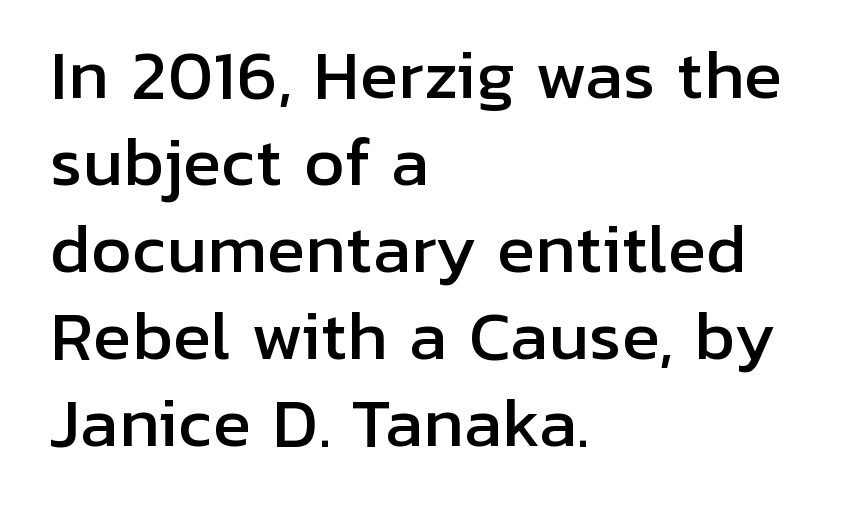
Q: Is the text italic (slanted)? A: No, it is upright.
Q: Is the typeface a serif or a sans-serif typeface? A: Sans-serif.
Q: Is the text underlined? A: No.
Q: How is the paragraph aligned? A: Left-aligned.
Q: Is the spacing between letters normal or unusually wide? A: Normal.
Q: Is the spacing between lines tight, normal or loose? A: Normal.
Q: Width (condensed, normal, or wide)? A: Normal.
Q: Stroke contrast? A: Low.
Q: x-height? A: Medium.
Q: Monospaced? A: No.
